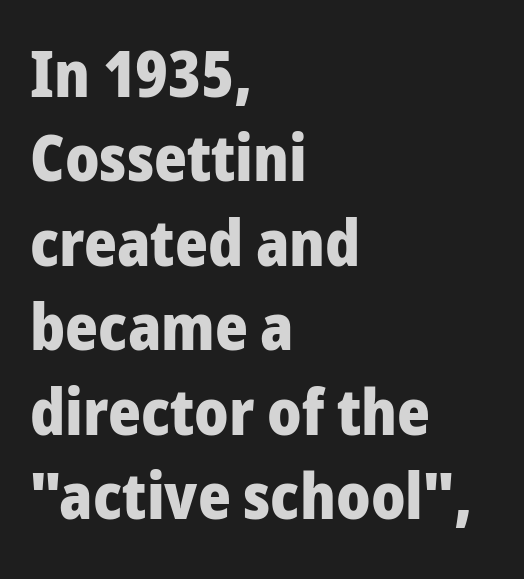
Q: Is the text bold? A: Yes.
Q: Is the text italic (slanted)? A: No, it is upright.
Q: Is the typeface a serif or a sans-serif typeface? A: Sans-serif.
Q: Is the text underlined? A: No.
Q: How is the paragraph aligned? A: Left-aligned.
Q: Is the spacing between letters normal or unusually wide? A: Normal.
Q: Is the spacing between lines tight, normal or loose? A: Normal.
Q: Width (condensed, normal, or wide)? A: Normal.
Q: Stroke contrast? A: Low.
Q: x-height? A: Medium.
Q: Monospaced? A: No.
